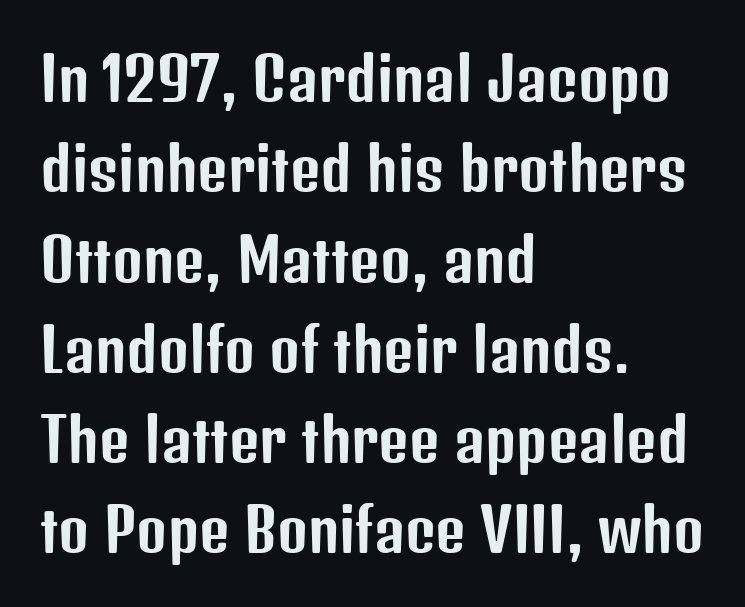
The image shows 59 px condensed sans-serif type, upright; set left-aligned, normal line spacing (1.53x), normal letter spacing, not underlined; low stroke contrast and a medium x-height.
